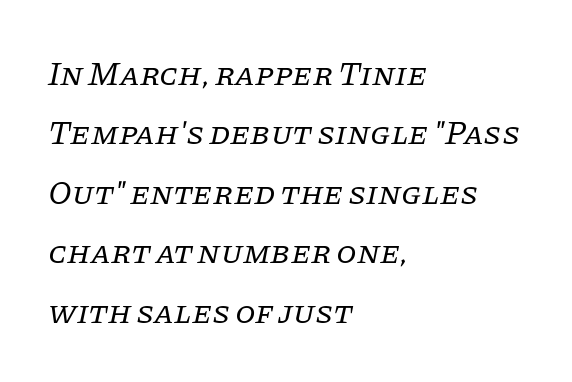
Q: Is the text bold? A: No.
Q: Is the text italic (slanted)? A: Yes, it leans right by about 11 degrees.
Q: Is the typeface a serif or a sans-serif typeface? A: Serif.
Q: Is the text underlined? A: No.
Q: How is the paragraph aligned? A: Left-aligned.
Q: Is the spacing between letters normal or unusually wide? A: Normal.
Q: Width (condensed, normal, or wide)? A: Normal.
Q: Stroke contrast? A: Low.
Q: x-height? A: Large.
Q: Monospaced? A: No.
